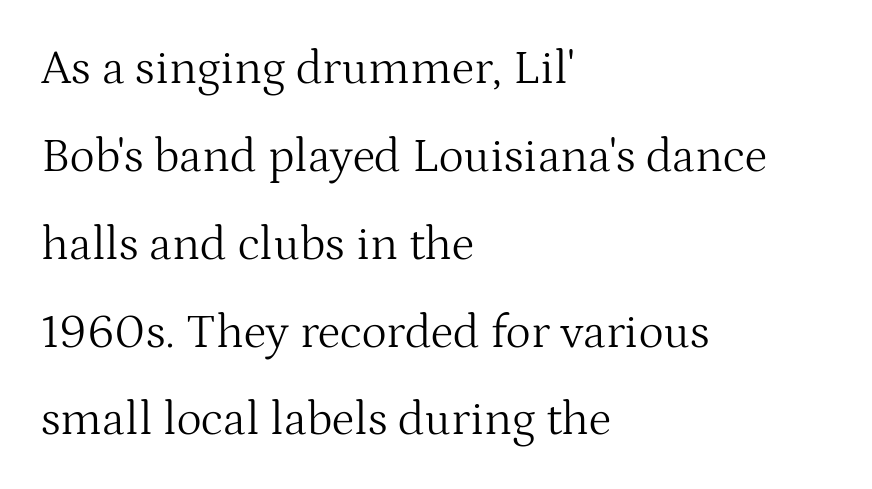
{"serif": "yes", "italic": "no", "bold": "no", "weight": "light", "width": "normal", "stroke_contrast": "medium", "x_height": "medium", "monospaced": "no", "underline": "no", "align": "left", "line_spacing_ratio": 1.83, "letter_spacing": "normal", "letter_spacing_em": 0.0, "glyph_px": 48}
